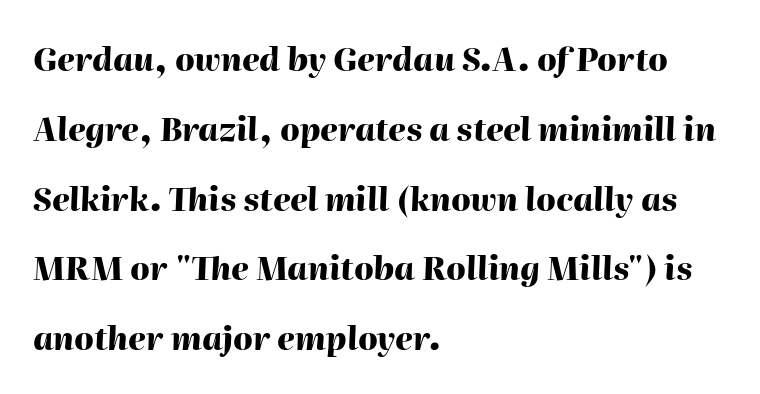
{"italic": "yes", "lean": "right", "slant_degrees": 2, "bold": "yes", "weight": "heavy", "width": "normal", "stroke_contrast": "high", "x_height": "medium", "monospaced": "no", "underline": "no", "align": "left", "line_spacing": "loose", "line_spacing_ratio": 2.18, "letter_spacing": "normal", "letter_spacing_em": 0.0, "glyph_px": 32}
